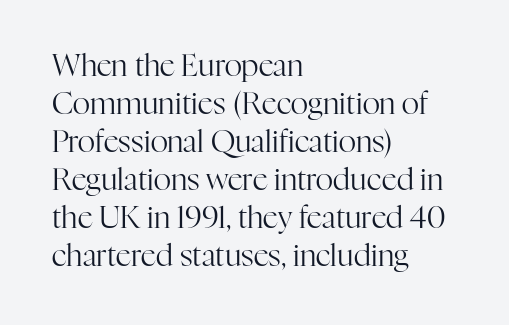
The image shows 30 px regular-weight serif type, upright; set left-aligned, normal line spacing (1.27x), normal letter spacing, not underlined; high stroke contrast and a medium x-height.
